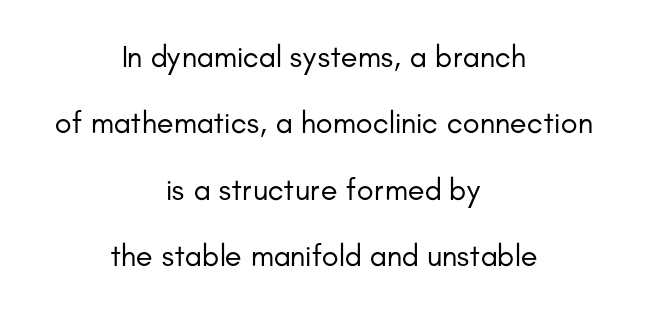
{"serif": "no", "italic": "no", "bold": "no", "weight": "regular", "width": "normal", "stroke_contrast": "low", "x_height": "small", "monospaced": "no", "underline": "no", "align": "center", "line_spacing": "loose", "line_spacing_ratio": 2.14, "letter_spacing": "normal", "letter_spacing_em": 0.0, "glyph_px": 31}
